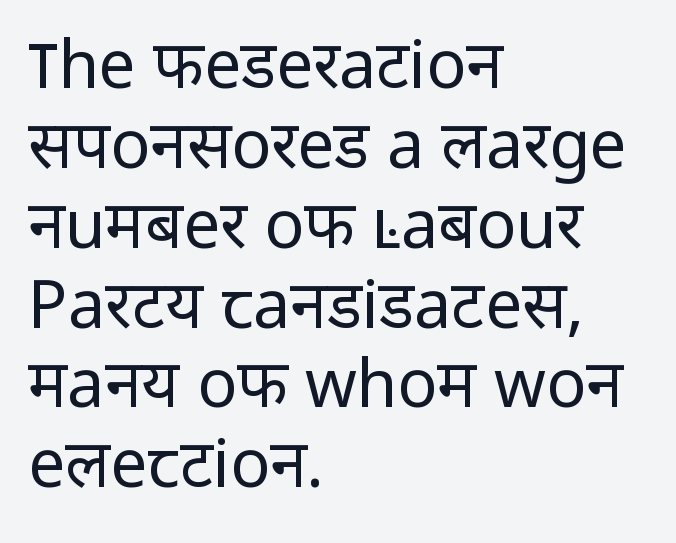
Q: Is the text bold? A: No.
Q: Is the text italic (slanted)? A: No, it is upright.
Q: Is the typeface a serif or a sans-serif typeface? A: Sans-serif.
Q: Is the text underlined? A: No.
Q: How is the paragraph aligned? A: Left-aligned.
Q: Is the spacing between letters normal or unusually wide? A: Normal.
Q: Width (condensed, normal, or wide)? A: Normal.
Q: Stroke contrast? A: Low.
Q: x-height? A: Medium.
Q: Monospaced? A: No.
